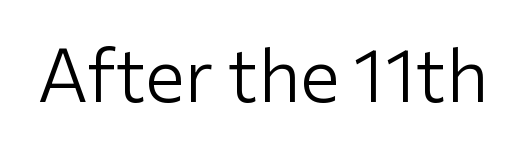
Q: Is the text bold? A: No.
Q: Is the text italic (slanted)? A: No, it is upright.
Q: Is the typeface a serif or a sans-serif typeface? A: Sans-serif.
Q: Is the text underlined? A: No.
Q: Is the spacing between letters normal or unusually wide? A: Normal.
Q: Width (condensed, normal, or wide)? A: Normal.
Q: Stroke contrast? A: Low.
Q: x-height? A: Medium.
Q: Monospaced? A: No.
